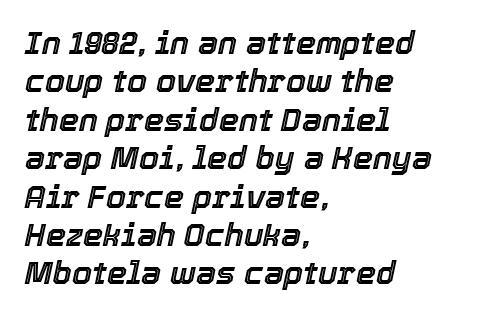
How are the letters spaced? Ordinarily, with no added tracking. A clean baseline with only descenders dipping below it. Think of a printed novel: that variable character pitch is what you see here. Reading down the block, your eye returns to a fixed left position each line.
